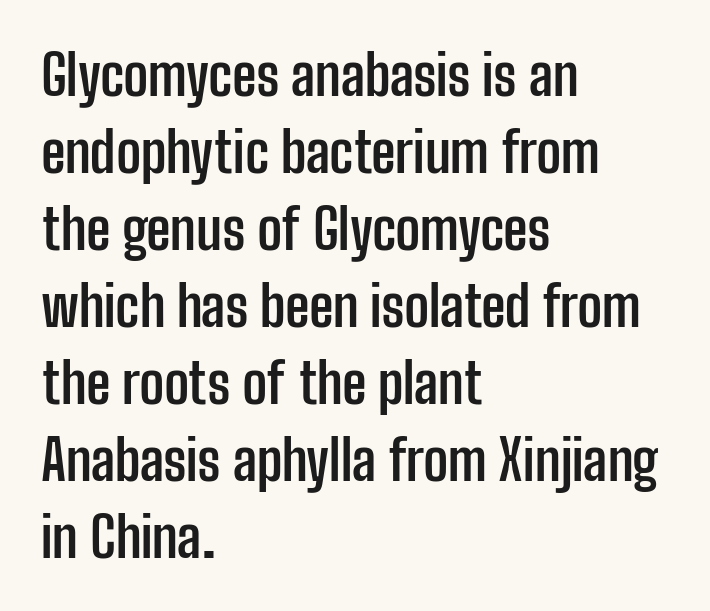
The image shows 55 px semibold, condensed sans-serif type, upright; set left-aligned, normal line spacing (1.4x), normal letter spacing, not underlined; low stroke contrast and a medium x-height.
